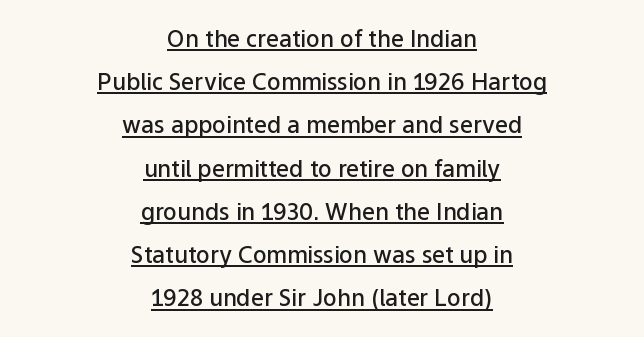
{"italic": "no", "bold": "semi", "underline": "yes", "align": "center", "line_spacing_ratio": 1.88, "letter_spacing": "normal", "letter_spacing_em": 0.0, "glyph_px": 23}
